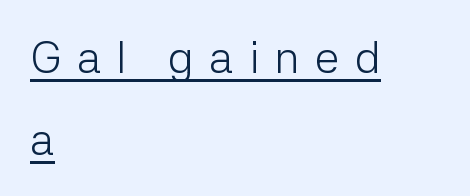
A sans-serif font was chosen for this passage. The lettering is marked with a stroke running underneath it. Alignment: flush left. The face used here is proportionally spaced, like ordinary book or web type.
